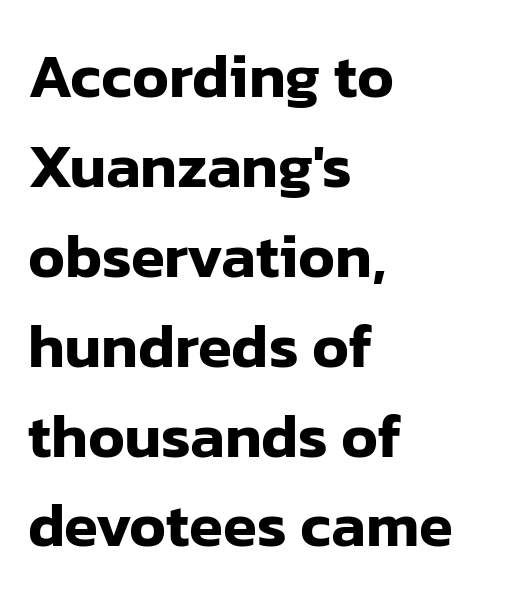
{"serif": "no", "italic": "no", "width": "normal", "stroke_contrast": "low", "x_height": "medium", "monospaced": "no", "underline": "no", "align": "left", "line_spacing": "normal", "line_spacing_ratio": 1.45, "letter_spacing": "normal", "letter_spacing_em": 0.0, "glyph_px": 62}
